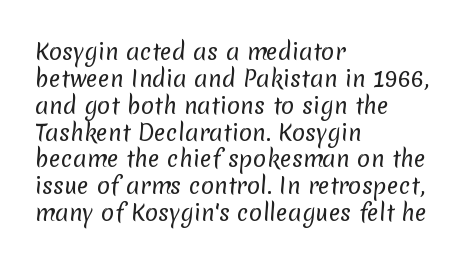
{"bold": "no", "underline": "no", "align": "left", "line_spacing_ratio": 1.22, "letter_spacing": "normal", "letter_spacing_em": 0.0, "glyph_px": 22}
